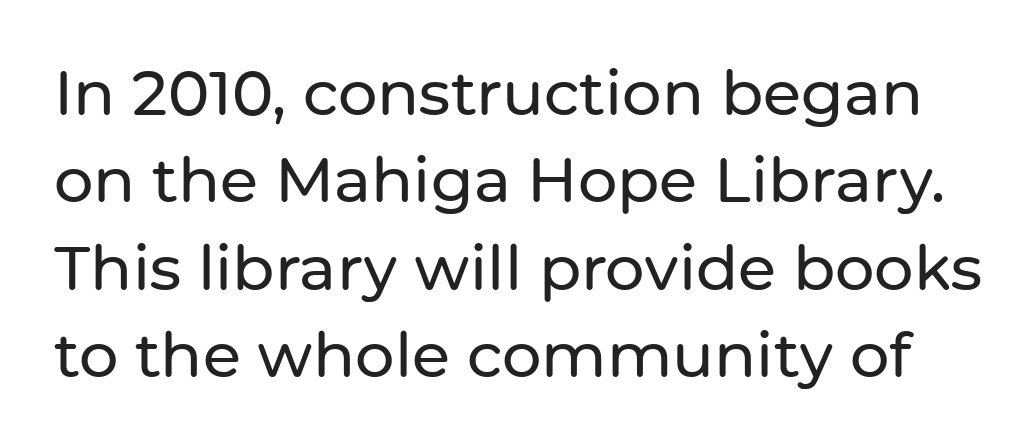
Compared with typical body copy, the letter spacing here is the same. No feet cap the strokes, marking this as sans-serif type. A typesetter would mark this as roman, not italic. Rule under the text: the space is simply empty. Think of a printed novel: that variable character pitch is what you see here.
